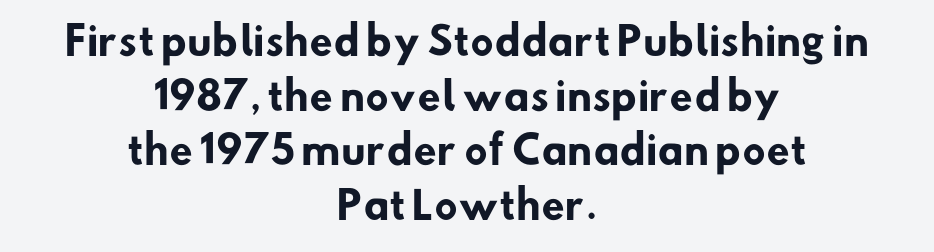
You could call the tracking neutral — neither tight nor loose. Descenders are the only things crossing below the line. Character widths vary here, with narrow letters taking less room than wide ones. Typeset on center — no edge is straight.
